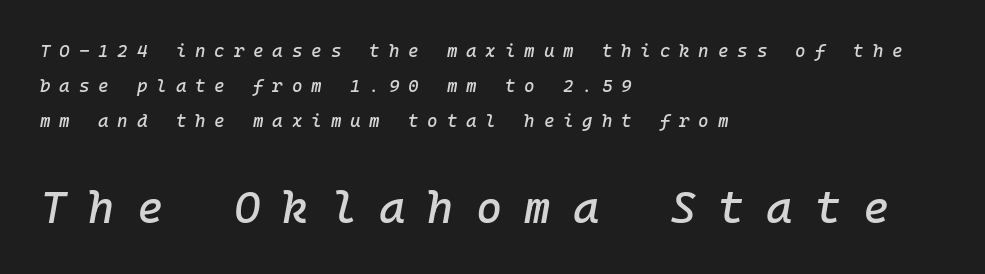
{"italic": "yes", "lean": "right", "slant_degrees": 10, "width": "normal", "stroke_contrast": "low", "x_height": "medium", "underline": "no", "align": "left", "line_spacing": "loose", "line_spacing_ratio": 1.94, "letter_spacing": "wide", "letter_spacing_em": 0.49, "larger_block": "second", "size_ratio": 2.5, "glyph_px": 45}
